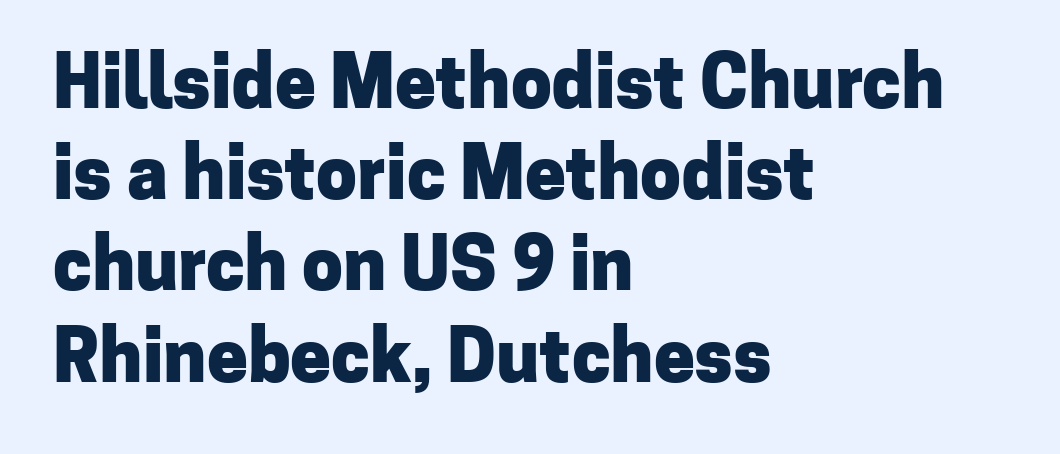
The passage shown is emphatically bold. This is the regular roman posture of the typeface. Letterform terminals end flat and unadorned throughout the passage. Summary of vertical rhythm: regular, with standard interline spacing.
